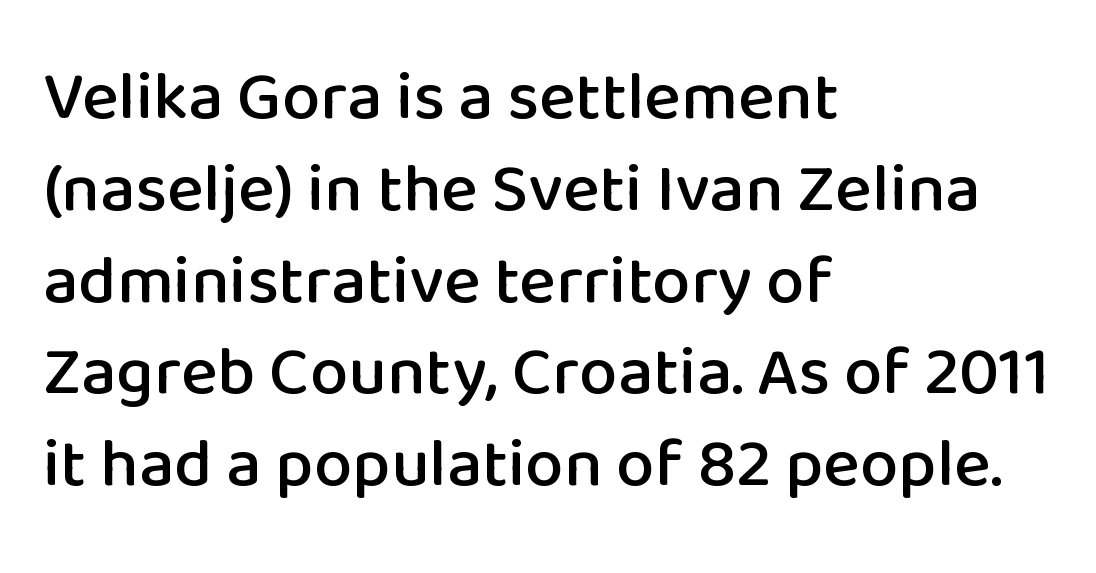
The image shows 69 px sans-serif type, upright; set left-aligned, normal line spacing (1.33x), normal letter spacing, not underlined; low stroke contrast and a medium x-height.
